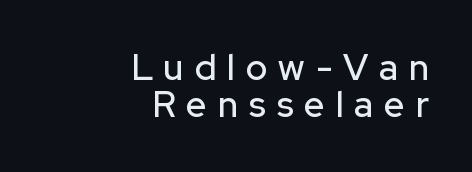
{"serif": "no", "italic": "no", "width": "normal", "stroke_contrast": "low", "x_height": "medium", "monospaced": "no", "underline": "no", "align": "right", "line_spacing": "tight", "line_spacing_ratio": 1.04, "letter_spacing": "wide", "letter_spacing_em": 0.3, "glyph_px": 36}
